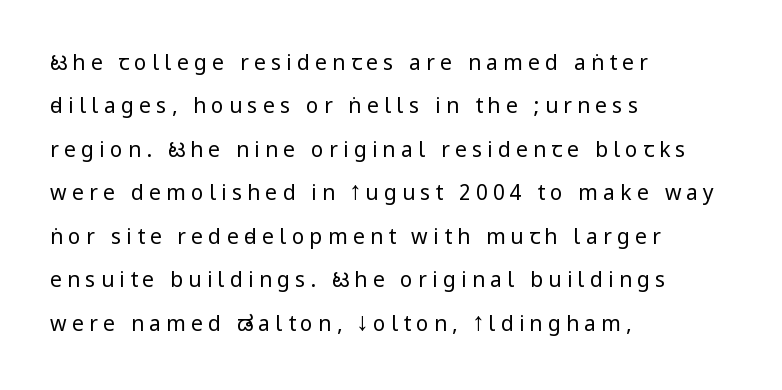
Glyph-to-glyph distance is far greater than everyday printed text. Heft: none added — not bold. Honestly, there is no underline to notice here at all. You could fit nearly another row in the gap between these rows. In CSS terms this would be text-align: left.
